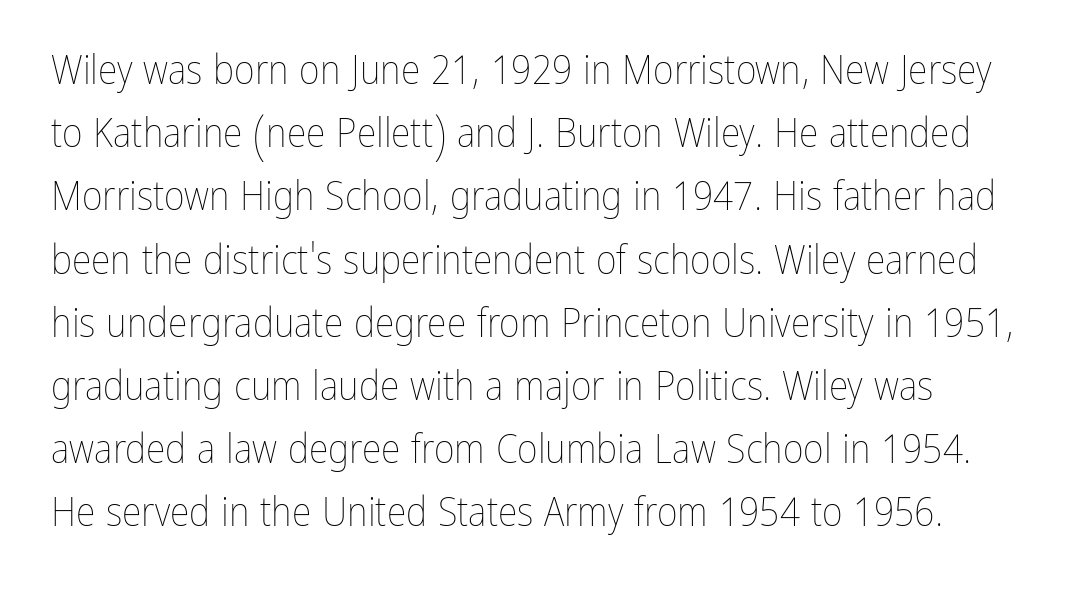
The image shows 40 px thin, condensed type, upright; set normal line spacing (1.58x), normal letter spacing, not underlined; low stroke contrast and a medium x-height.
